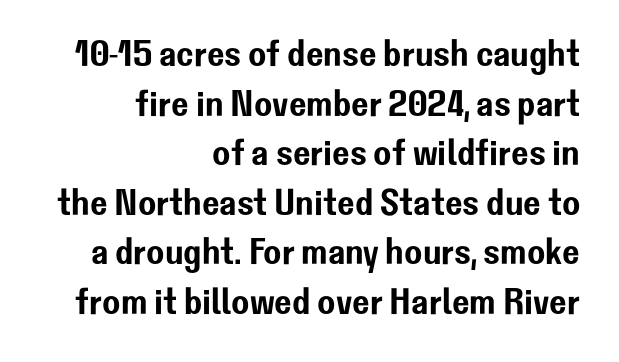
Q: Is the text italic (slanted)? A: No, it is upright.
Q: Is the typeface a serif or a sans-serif typeface? A: Sans-serif.
Q: Is the text underlined? A: No.
Q: How is the paragraph aligned? A: Right-aligned.
Q: Is the spacing between letters normal or unusually wide? A: Normal.
Q: Is the spacing between lines tight, normal or loose? A: Normal.
Q: Width (condensed, normal, or wide)? A: Normal.
Q: Stroke contrast? A: Low.
Q: x-height? A: Medium.
Q: Monospaced? A: No.
